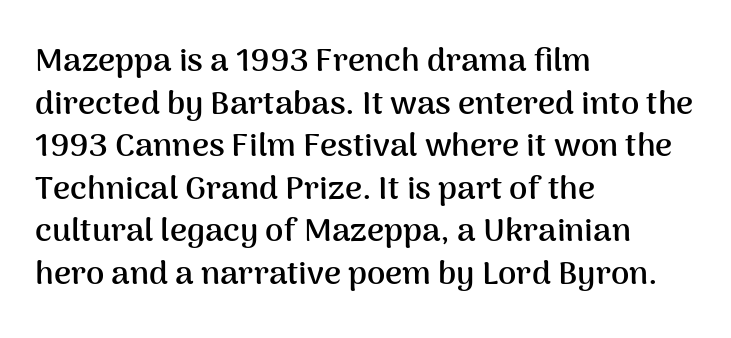
{"serif": "no", "italic": "no", "bold": "yes", "weight": "semibold", "width": "normal", "stroke_contrast": "medium", "x_height": "medium", "monospaced": "no", "underline": "no", "align": "left", "line_spacing": "normal", "line_spacing_ratio": 1.29, "letter_spacing": "normal", "letter_spacing_em": 0.0, "glyph_px": 33}
